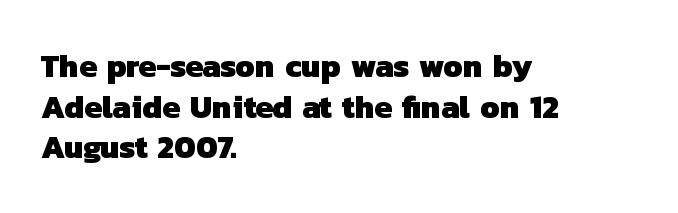
{"serif": "no", "bold": "yes", "weight": "heavy", "width": "normal", "stroke_contrast": "low", "x_height": "medium", "monospaced": "no", "underline": "no", "align": "left", "line_spacing": "normal", "line_spacing_ratio": 1.27, "letter_spacing": "normal", "letter_spacing_em": 0.0, "glyph_px": 32}
